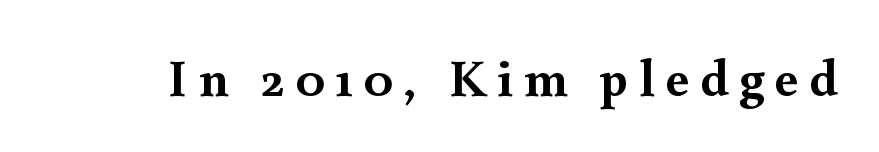
Q: Is the text bold? A: Yes.
Q: Is the text italic (slanted)? A: No, it is upright.
Q: Is the typeface a serif or a sans-serif typeface? A: Serif.
Q: Is the text underlined? A: No.
Q: Is the spacing between letters normal or unusually wide? A: Unusually wide.
Q: Width (condensed, normal, or wide)? A: Normal.
Q: x-height? A: Small.
Q: Monospaced? A: No.
